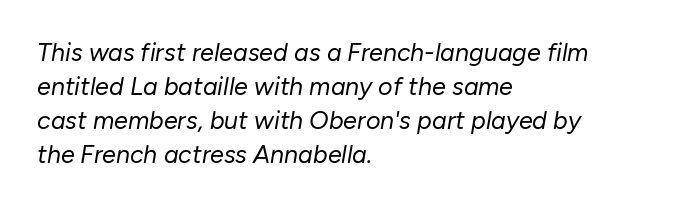
This block has exactly the height ordinary leading produces. Emphasis-style slanted type is in use. Each row of text sits above clean, open space. Bold? No — there's no thickening of the strokes. Is the letter spacing exaggerated? No — it looks like the ordinary default. A classic flush-left, rag-right setting is used for this passage.
